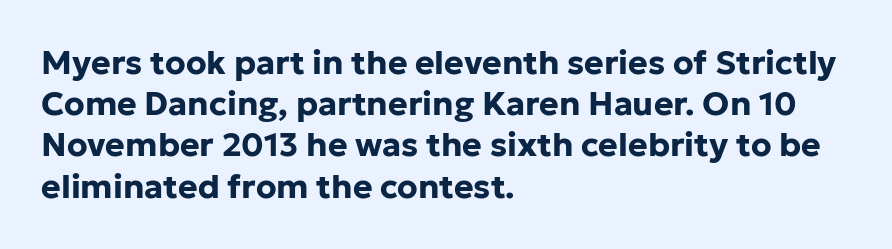
Q: Is the text bold? A: Yes.
Q: Is the text italic (slanted)? A: No, it is upright.
Q: Is the typeface a serif or a sans-serif typeface? A: Sans-serif.
Q: Is the text underlined? A: No.
Q: How is the paragraph aligned? A: Left-aligned.
Q: Is the spacing between letters normal or unusually wide? A: Normal.
Q: Is the spacing between lines tight, normal or loose? A: Normal.
Q: Width (condensed, normal, or wide)? A: Normal.
Q: Stroke contrast? A: Low.
Q: x-height? A: Medium.
Q: Monospaced? A: No.
